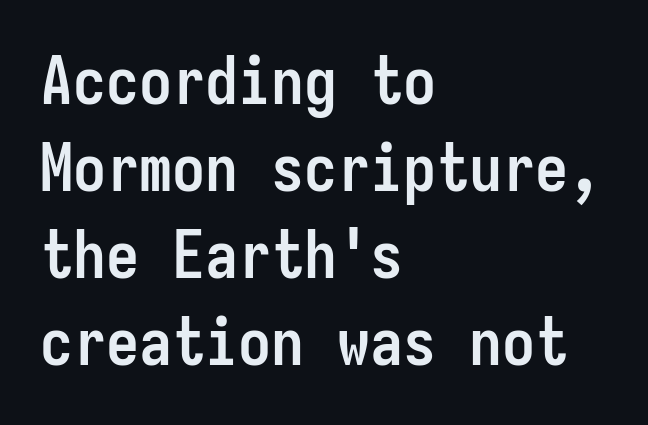
The image shows 66 px semibold, condensed sans-serif type, upright, monospaced; set left-aligned, normal line spacing (1.32x), normal letter spacing, not underlined; low stroke contrast and a medium x-height.
